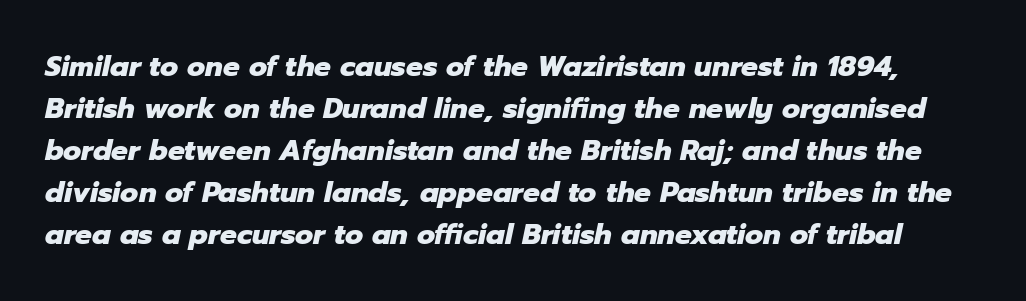
The text carries the slant typical of an italic or oblique font. Clear beneath every line of the passage. Between one letter and the next there's only the usual sliver of space. A dark, heavy texture on the line: the type is bold. The rendering uses a moderate line-height, typical for paragraphs.
